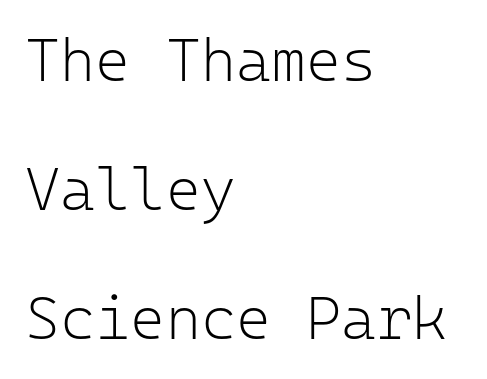
Q: Is the text bold? A: No.
Q: Is the text italic (slanted)? A: No, it is upright.
Q: Is the typeface a serif or a sans-serif typeface? A: Sans-serif.
Q: Is the text underlined? A: No.
Q: How is the paragraph aligned? A: Left-aligned.
Q: Is the spacing between letters normal or unusually wide? A: Normal.
Q: Is the spacing between lines tight, normal or loose? A: Loose.
Q: Width (condensed, normal, or wide)? A: Normal.
Q: Stroke contrast? A: Low.
Q: x-height? A: Medium.
Q: Monospaced? A: Yes.
